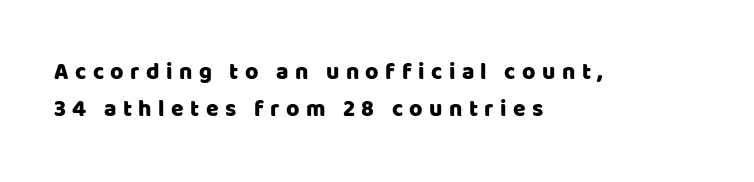
{"italic": "no", "underline": "no", "align": "left", "line_spacing": "normal", "line_spacing_ratio": 1.63, "letter_spacing": "wide", "letter_spacing_em": 0.28, "glyph_px": 23}
